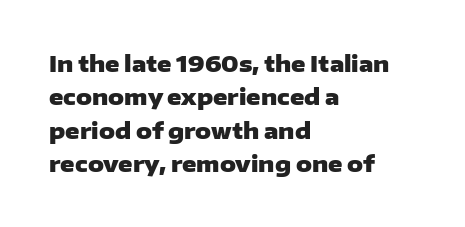
Q: Is the text bold? A: Yes.
Q: Is the text italic (slanted)? A: No, it is upright.
Q: Is the text underlined? A: No.
Q: How is the paragraph aligned? A: Left-aligned.
Q: Is the spacing between letters normal or unusually wide? A: Normal.
Q: Is the spacing between lines tight, normal or loose? A: Normal.
